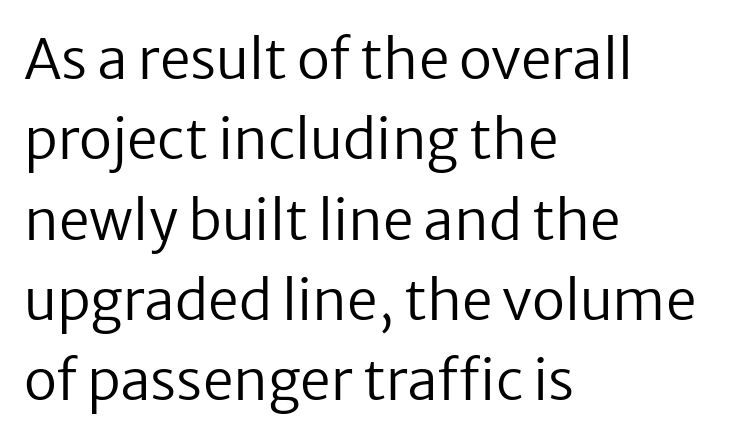
Q: Is the text bold? A: No.
Q: Is the text italic (slanted)? A: No, it is upright.
Q: Is the typeface a serif or a sans-serif typeface? A: Sans-serif.
Q: Is the text underlined? A: No.
Q: How is the paragraph aligned? A: Left-aligned.
Q: Is the spacing between letters normal or unusually wide? A: Normal.
Q: Is the spacing between lines tight, normal or loose? A: Normal.
Q: Width (condensed, normal, or wide)? A: Normal.
Q: Stroke contrast? A: Low.
Q: x-height? A: Medium.
Q: Monospaced? A: No.
